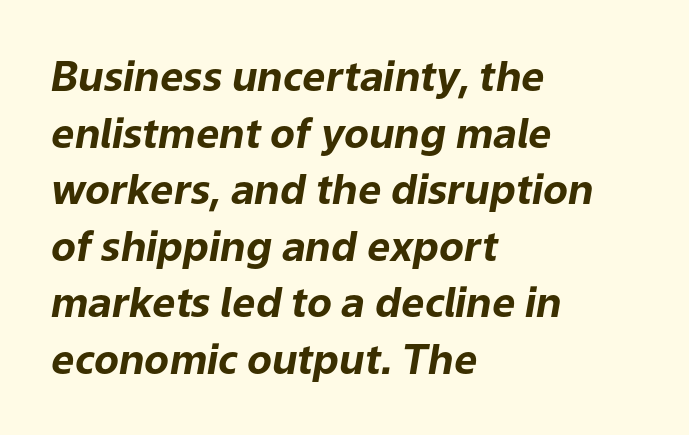
Letter spacing: default. The lines are quadded left. The passage shown is emphatically bold. A typesetter would call this proportional, since set widths differ per character. What's the leading like? Ordinary, nothing unusual. The foot of each line stays bare and open.
